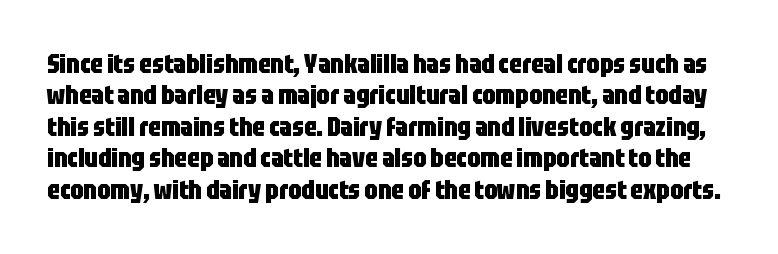
{"italic": "no", "bold": "yes", "underline": "no", "line_spacing_ratio": 1.21, "letter_spacing": "normal", "letter_spacing_em": 0.0, "glyph_px": 26}
